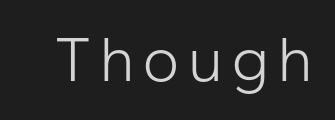
Think of a printed novel: that variable character pitch is what you see here. No heavy texture on the line: the type isn't bold. Just letters on the line, the space beneath them empty. Note: no serifs on the glyphs.
